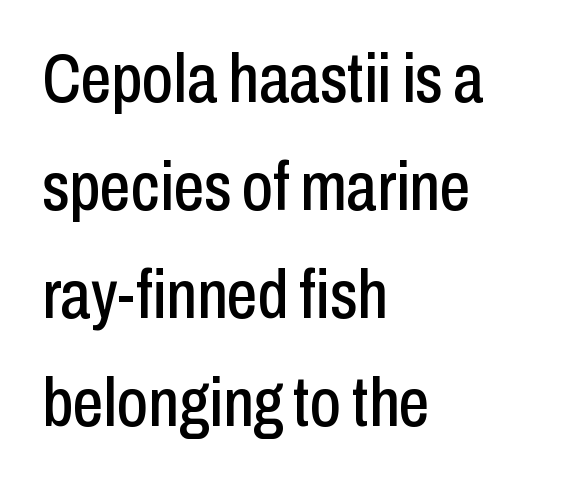
The image shows 68 px condensed sans-serif type, upright; set left-aligned, normal line spacing (1.59x), normal letter spacing, not underlined; low stroke contrast and a medium x-height.
